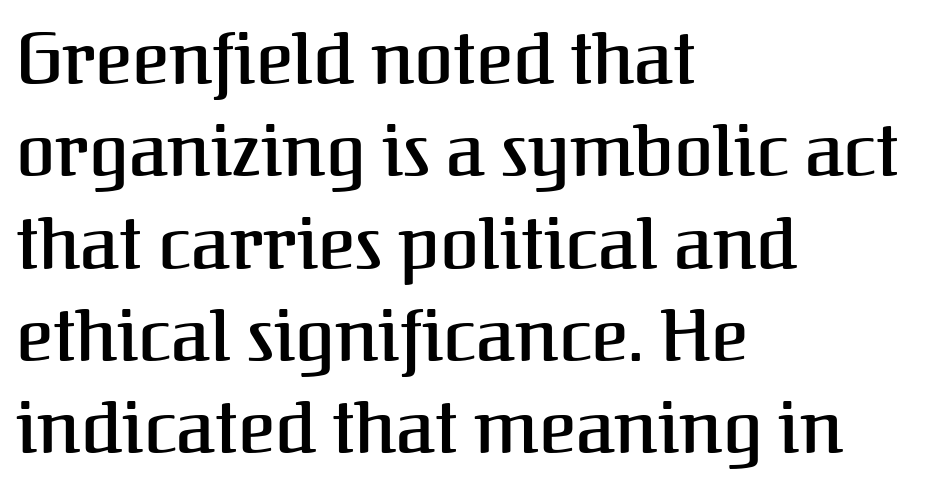
These lines stack with their left ends in a neat column. Vertically, the passage feels balanced, rows spaced as you'd expect. Do the characters align in a grid? No, the font is proportional. Standard letterfit; no display-style spreading of the glyphs.
